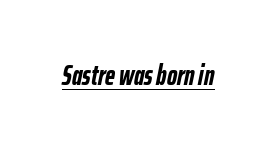
Observe the lean: these are italic letterforms. These lines are rendered in a variable-pitch font. Observe the ordinary spacing: letters are neighbours, not strangers. Heft: maximum for text — a bold. The specimen includes a rule beneath the text block's lines.
